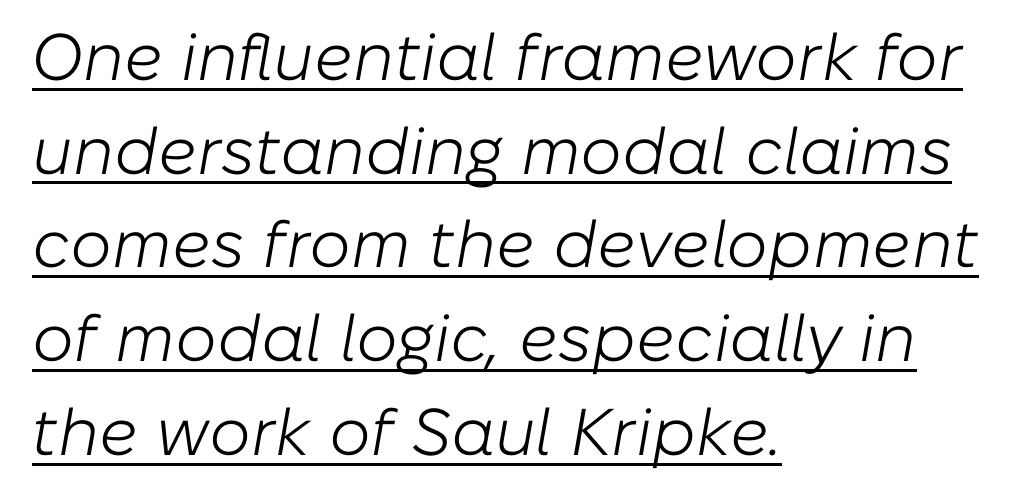
The image shows 66 px light type, italic (leaning right); set left-aligned, normal line spacing (1.42x), normal letter spacing, underlined; low stroke contrast and a medium x-height.
